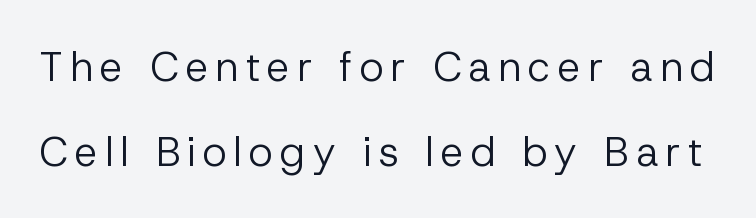
{"serif": "no", "italic": "no", "bold": "no", "weight": "regular", "width": "normal", "stroke_contrast": "low", "x_height": "medium", "monospaced": "no", "underline": "no", "line_spacing": "loose", "line_spacing_ratio": 2.07, "glyph_px": 41}
